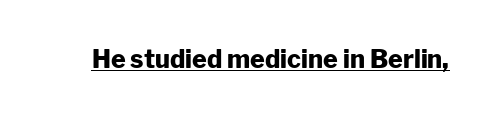
{"italic": "no", "bold": "yes", "underline": "yes", "letter_spacing": "normal", "letter_spacing_em": 0.0, "glyph_px": 25}
